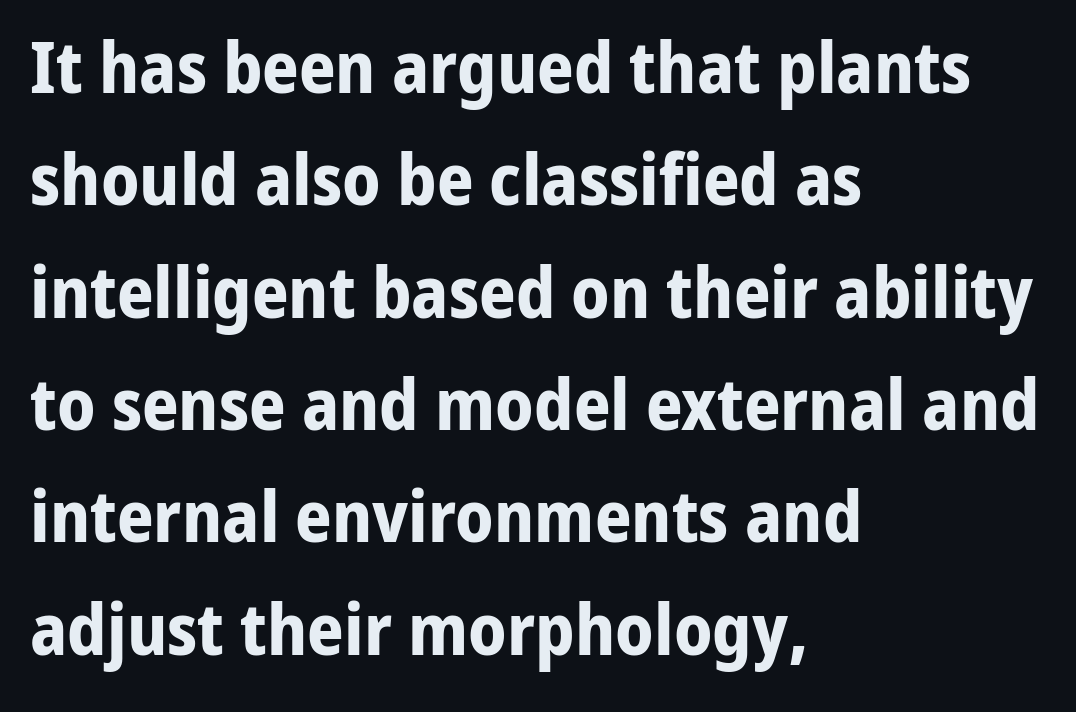
{"serif": "no", "italic": "no", "bold": "yes", "weight": "bold", "width": "normal", "stroke_contrast": "low", "x_height": "medium", "monospaced": "no", "underline": "no", "align": "left", "line_spacing": "normal", "line_spacing_ratio": 1.56, "letter_spacing": "normal", "letter_spacing_em": 0.0, "glyph_px": 72}
